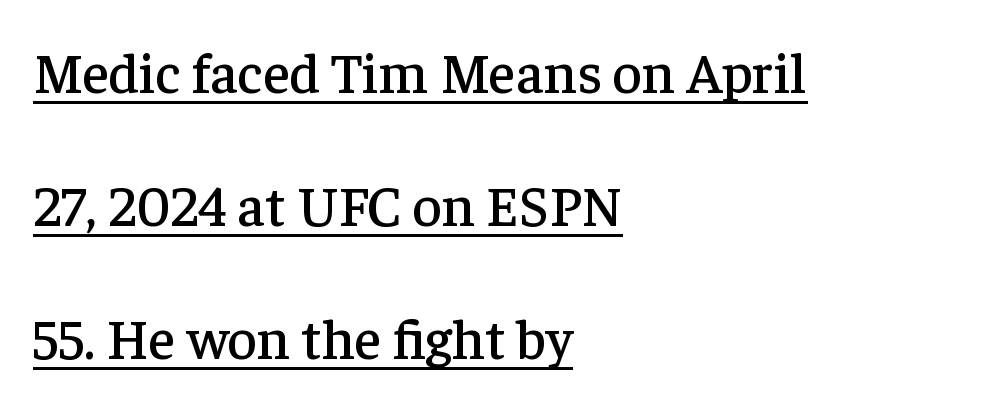
What's the leading like? Stretched, with rows far apart. A typesetter would call this zero additional tracking. Proportional: the letters do not fall into vertical columns. The rendering anchors every line to the left-hand side.
